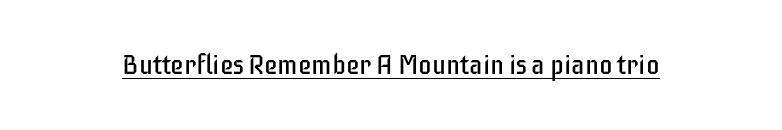
{"italic": "no", "bold": "no", "underline": "yes", "letter_spacing": "normal", "letter_spacing_em": 0.0, "glyph_px": 27}
